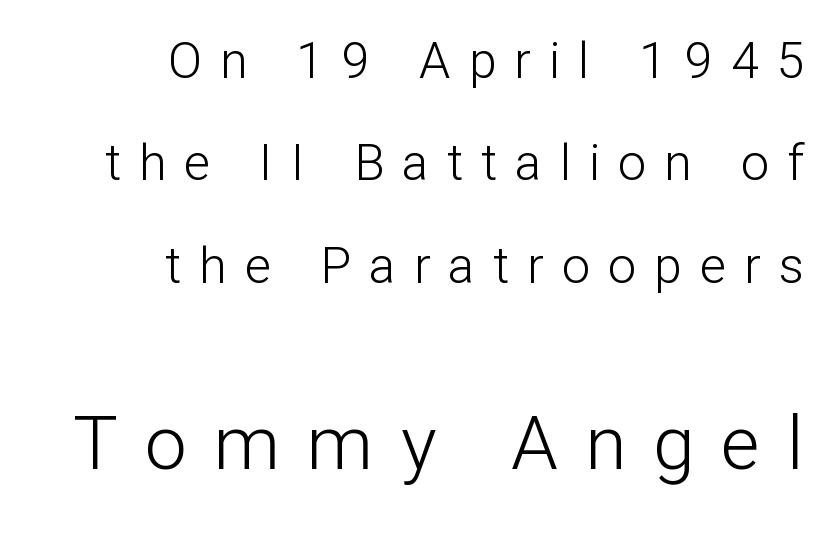
Honestly, there is no underline to notice here at all. Are there feet on the stems? There aren't — it's a sans. Line ends are locked; line starts wander. This sample trades compactness for vertical openness between lines. This reads as an unemphasized weight, regular at the heaviest. Think of a printed novel: that variable character pitch is what you see here.
